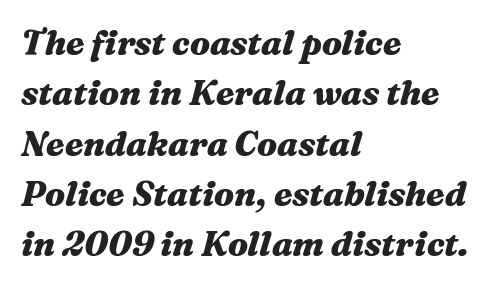
Q: Is the text bold? A: Yes.
Q: Is the text italic (slanted)? A: Yes, it leans right by about 16 degrees.
Q: Is the text underlined? A: No.
Q: How is the paragraph aligned? A: Left-aligned.
Q: Is the spacing between letters normal or unusually wide? A: Normal.
Q: Is the spacing between lines tight, normal or loose? A: Normal.
Q: Width (condensed, normal, or wide)? A: Wide.
Q: Stroke contrast? A: Medium.
Q: x-height? A: Medium.
Q: Monospaced? A: No.
